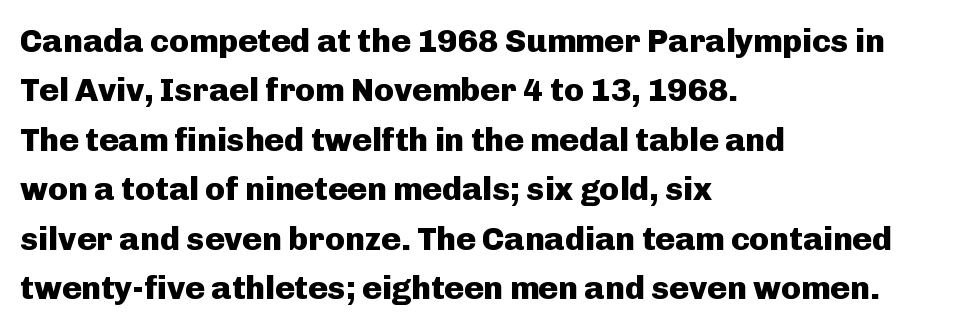
This rendering uses left alignment, leaving the right contour irregular. Tall strokes in this sample are plumb rather than angled. Font category for this specimen: sans-serif. The zone under the glyphs is completely vacant.
